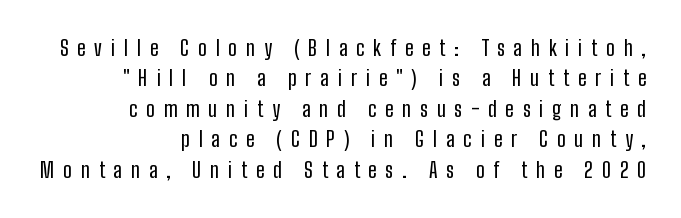
Q: Is the text italic (slanted)? A: No, it is upright.
Q: Is the text underlined? A: No.
Q: How is the paragraph aligned? A: Right-aligned.
Q: Is the spacing between letters normal or unusually wide? A: Unusually wide.
Q: Is the spacing between lines tight, normal or loose? A: Normal.
